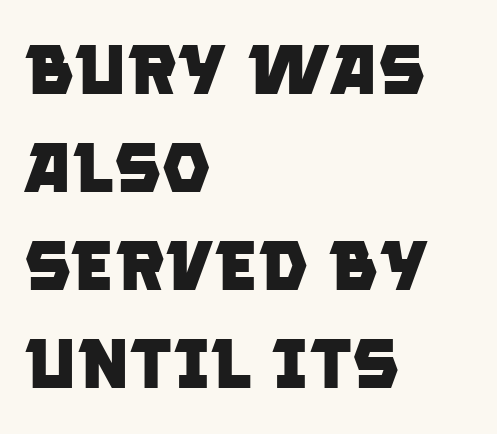
{"serif": "no", "bold": "yes", "weight": "heavy", "width": "normal", "stroke_contrast": "low", "x_height": "large", "monospaced": "no", "underline": "no", "align": "left", "line_spacing": "normal", "line_spacing_ratio": 1.4, "letter_spacing": "normal", "letter_spacing_em": 0.0, "glyph_px": 70}
